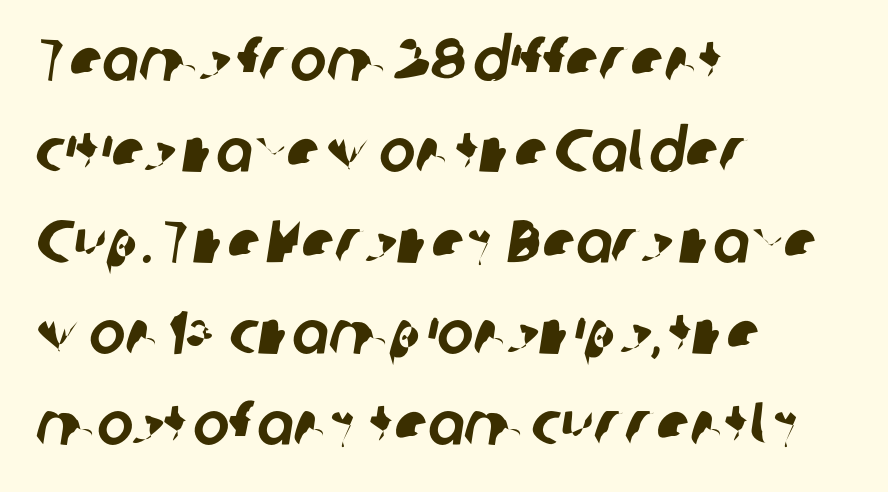
Here the designer chose a conventional face with non-uniform glyph widths. Short note: letters normally spaced. Note: no serifs on the glyphs. Left-aligned paragraph, ragged on the right. The zone under the glyphs is completely vacant.
